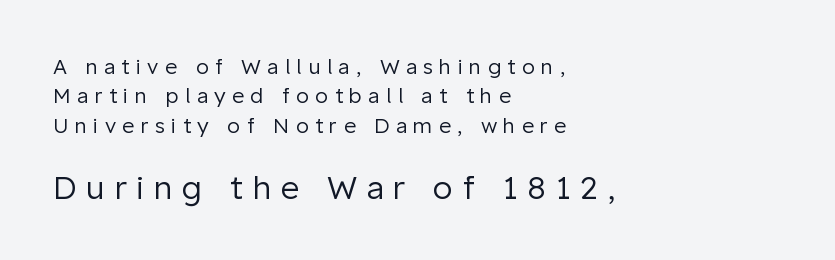
Q: Is the text bold? A: No.
Q: Is the text italic (slanted)? A: No, it is upright.
Q: Is the typeface a serif or a sans-serif typeface? A: Sans-serif.
Q: Is the text underlined? A: No.
Q: How is the paragraph aligned? A: Left-aligned.
Q: Is the spacing between letters normal or unusually wide? A: Unusually wide.
Q: Is the spacing between lines tight, normal or loose? A: Normal.
Q: Which block of text is set in a larger size, the first (top) or the second (bottom)? A: The second (bottom) one.
Q: Width (condensed, normal, or wide)? A: Normal.
Q: Stroke contrast? A: Low.
Q: x-height? A: Medium.
Q: Monospaced? A: No.
